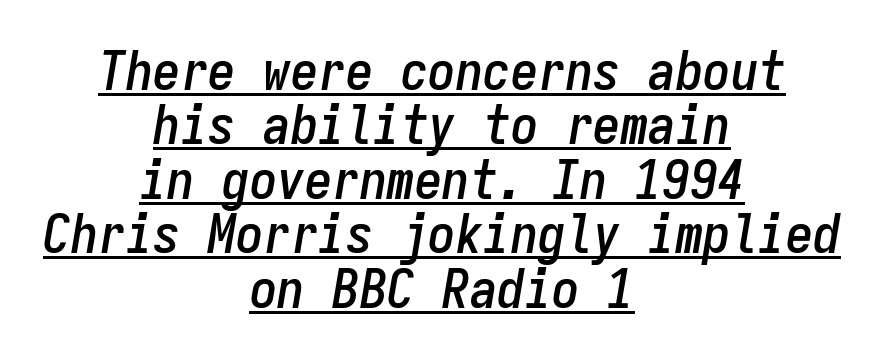
Does a line run under the words? Yes, clearly. The face used here is monospaced, like something from a code editor. Line spacing here is tight. The setting favours the middle, as headings and verse often do. The rendering applies a slant to the glyphs.
